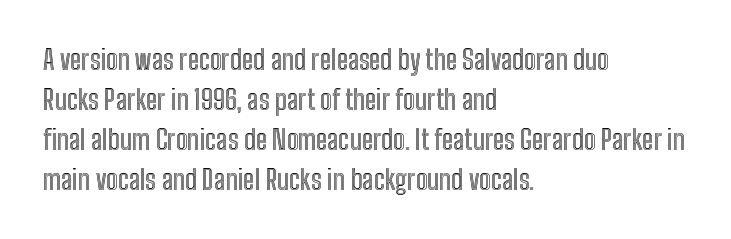
{"italic": "no", "underline": "no", "align": "left", "line_spacing": "normal", "line_spacing_ratio": 1.48, "letter_spacing": "normal", "letter_spacing_em": 0.0, "glyph_px": 27}
